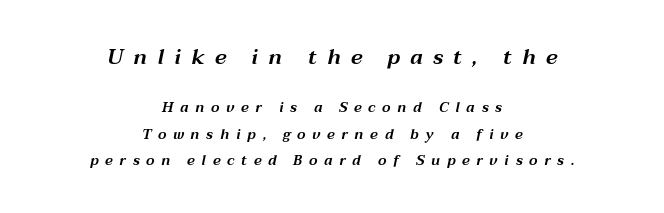
Nobody drew a line under any word here. Line starts and ends both wander, symmetrically. Emphasis-style slanted type is in use. Two sizes are in play, and the larger belongs to the first block. Spacing between characters has been opened up far beyond the box default.
